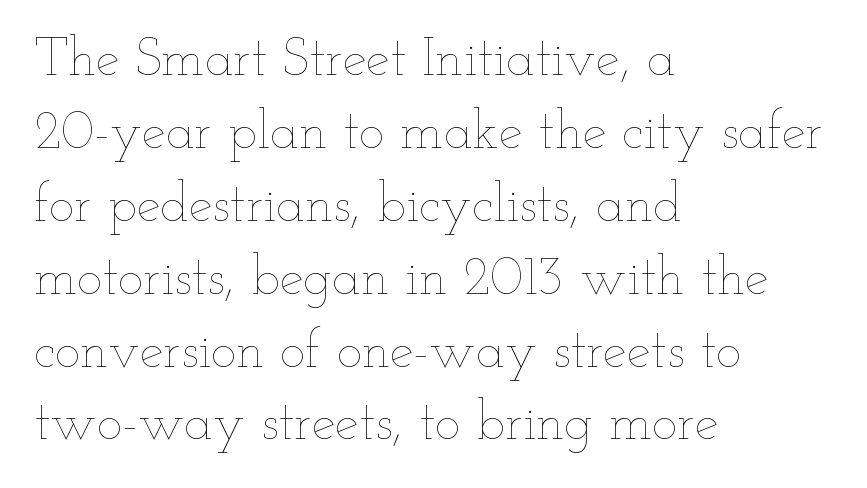
{"italic": "no", "bold": "no", "weight": "thin", "width": "wide", "stroke_contrast": "low", "x_height": "small", "monospaced": "no", "underline": "no", "align": "left", "line_spacing": "normal", "line_spacing_ratio": 1.35, "letter_spacing": "normal", "letter_spacing_em": 0.0, "glyph_px": 54}
